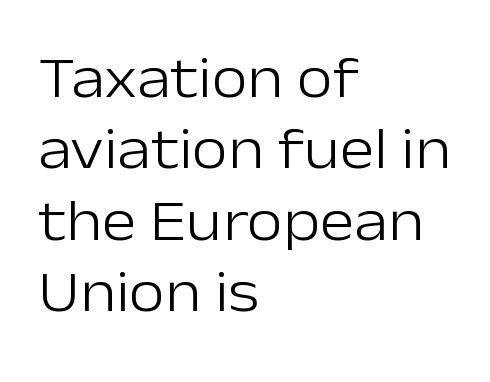
Letters rest on an invisible, unmarked baseline. The passage shown has conventional tracking throughout. Proportional: the letters do not fall into vertical columns. The letters stand straight up with perfectly vertical stems.
